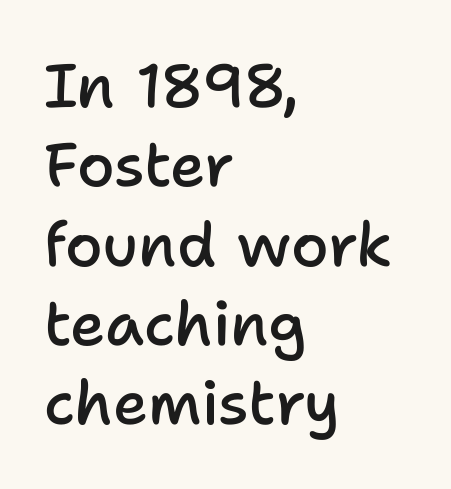
The image shows 61 px semibold sans-serif type, upright; set left-aligned, normal line spacing (1.3x), normal letter spacing, not underlined; low stroke contrast and a medium x-height.
